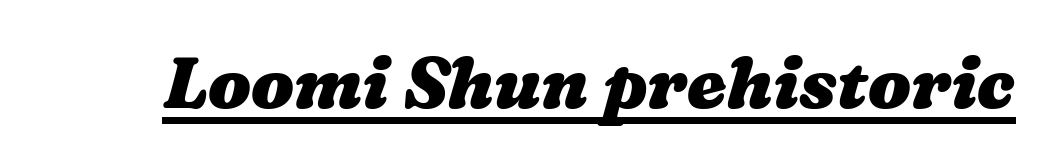
{"bold": "yes", "weight": "heavy", "width": "wide", "stroke_contrast": "medium", "x_height": "medium", "monospaced": "no", "underline": "yes", "letter_spacing": "normal", "letter_spacing_em": 0.0, "glyph_px": 71}
